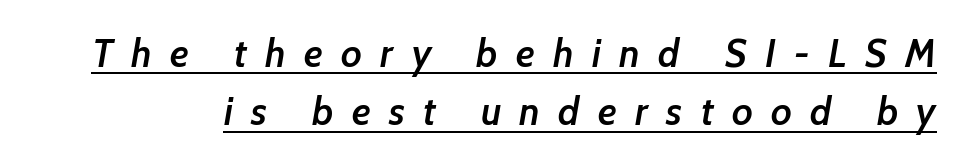
The image shows 39 px semibold type, italic (leaning right); set normal line spacing (1.5x), unusually wide letter spacing (+0.47 em), underlined; low stroke contrast and a medium x-height.
